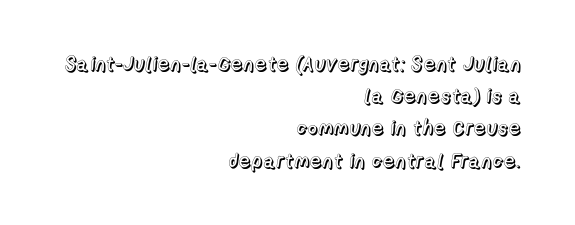
The image shows 20 px text type; set right-aligned, normal line spacing (1.61x), normal letter spacing, not underlined.
